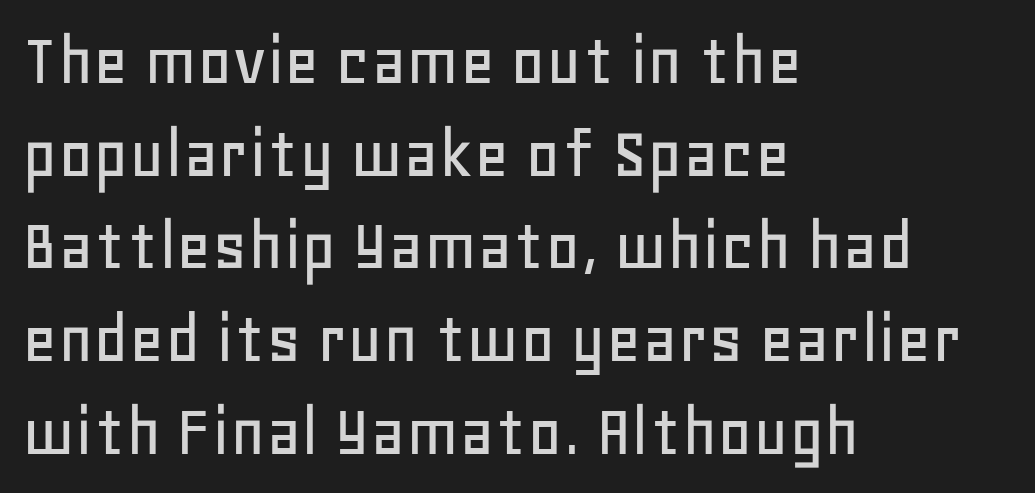
{"serif": "no", "italic": "no", "width": "normal", "stroke_contrast": "low", "x_height": "large", "monospaced": "no", "underline": "no", "align": "left", "line_spacing_ratio": 1.22, "letter_spacing": "normal", "letter_spacing_em": 0.0, "glyph_px": 76}
